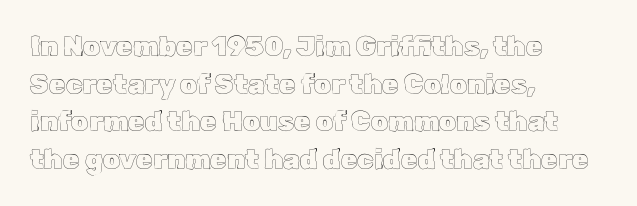
Q: Is the text italic (slanted)? A: No, it is upright.
Q: Is the text underlined? A: No.
Q: How is the paragraph aligned? A: Left-aligned.
Q: Is the spacing between letters normal or unusually wide? A: Normal.
Q: Is the spacing between lines tight, normal or loose? A: Normal.
